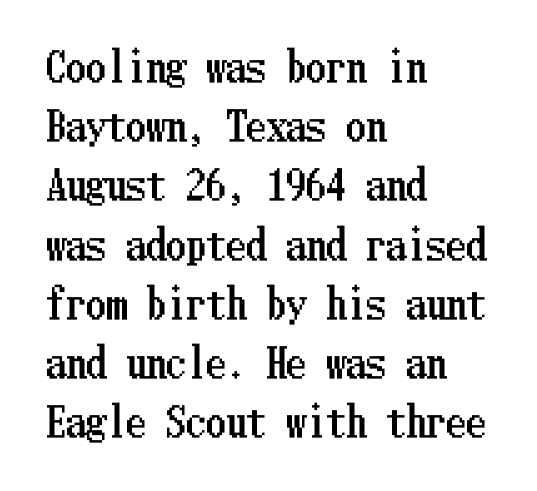
Q: Is the text italic (slanted)? A: No, it is upright.
Q: Is the text underlined? A: No.
Q: How is the paragraph aligned? A: Left-aligned.
Q: Is the spacing between letters normal or unusually wide? A: Normal.
Q: Is the spacing between lines tight, normal or loose? A: Normal.
Q: Width (condensed, normal, or wide)? A: Condensed.
Q: Stroke contrast? A: Low.
Q: x-height? A: Medium.
